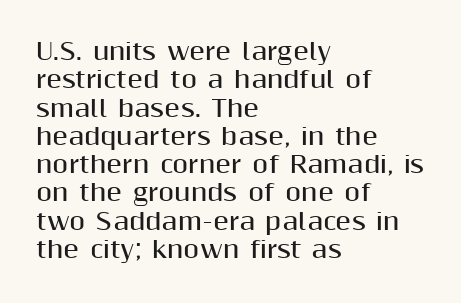
Plain, unruled lines of type. Heft: maximum for text — a bold. The tracking reads as untouched default to a designer's eye. Nope, not italic — everything's standing straight.
